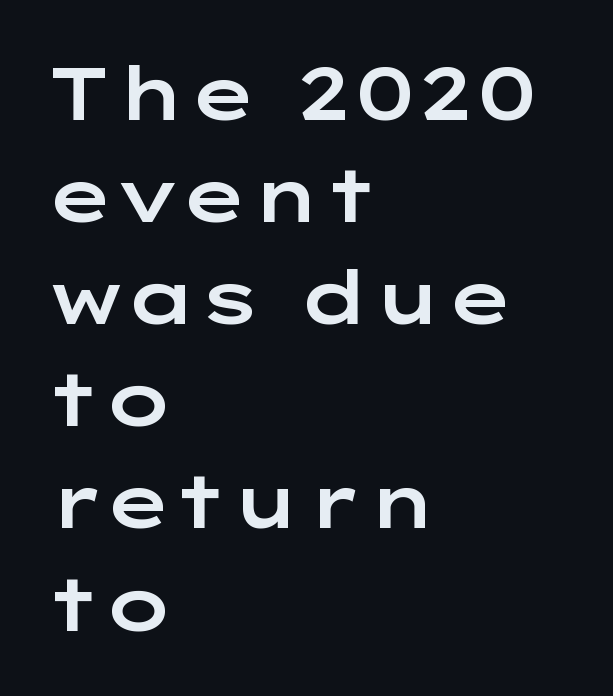
Character widths vary here, with narrow letters taking less room than wide ones. Is the block centered? No — it sits flush against the left margin. A clean baseline with only descenders dipping below it. This rendering leaves character spacing at its baseline value.
